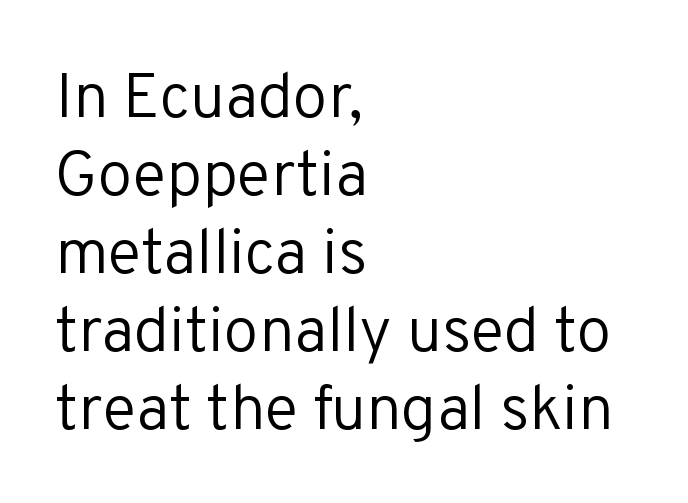
Q: Is the text bold? A: No.
Q: Is the text italic (slanted)? A: No, it is upright.
Q: Is the typeface a serif or a sans-serif typeface? A: Sans-serif.
Q: Is the text underlined? A: No.
Q: How is the paragraph aligned? A: Left-aligned.
Q: Is the spacing between letters normal or unusually wide? A: Normal.
Q: Width (condensed, normal, or wide)? A: Normal.
Q: Stroke contrast? A: Low.
Q: x-height? A: Medium.
Q: Monospaced? A: No.
